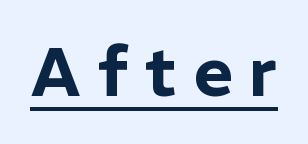
{"serif": "no", "italic": "no", "width": "normal", "stroke_contrast": "low", "x_height": "medium", "monospaced": "no", "underline": "yes", "letter_spacing": "wide", "letter_spacing_em": 0.25, "glyph_px": 68}
